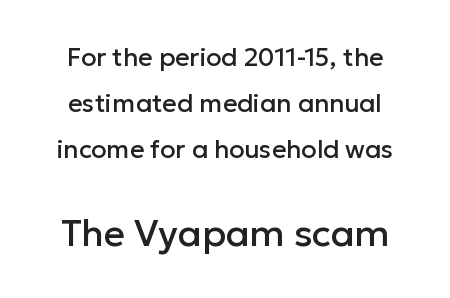
The gaps between neighbouring characters are ordinary and unremarkable. Character widths vary here, with narrow letters taking less room than wide ones. Note: no serifs on the glyphs. You can tell it's not italic because the verticals are truly vertical. The later block is typeset at a bigger size than the earlier block.
